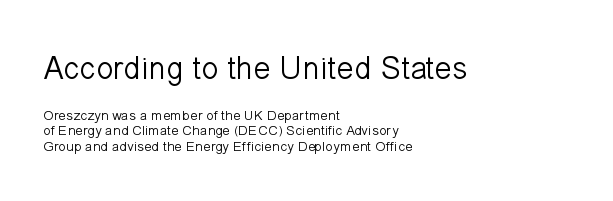
{"serif": "no", "italic": "no", "bold": "no", "weight": "light", "width": "normal", "stroke_contrast": "low", "x_height": "medium", "monospaced": "no", "underline": "no", "align": "left", "line_spacing": "tight", "line_spacing_ratio": 1.1, "letter_spacing": "normal", "letter_spacing_em": 0.0, "larger_block": "first", "size_ratio": 2.29, "glyph_px": 32}
